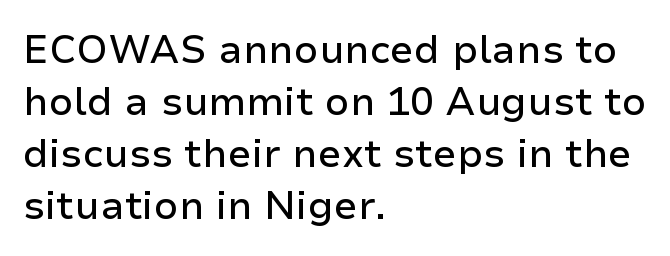
{"serif": "no", "italic": "no", "width": "normal", "stroke_contrast": "low", "x_height": "medium", "monospaced": "no", "underline": "no", "align": "left", "line_spacing": "normal", "line_spacing_ratio": 1.33, "letter_spacing": "normal", "letter_spacing_em": 0.0, "glyph_px": 39}
